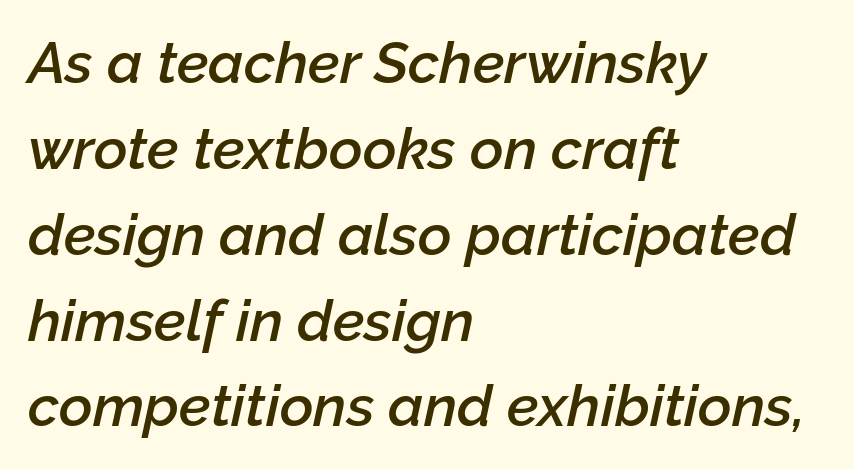
Q: Is the text bold? A: Semi-bold.
Q: Is the text italic (slanted)? A: Yes, it leans right by about 12 degrees.
Q: Is the text underlined? A: No.
Q: How is the paragraph aligned? A: Left-aligned.
Q: Is the spacing between letters normal or unusually wide? A: Normal.
Q: Is the spacing between lines tight, normal or loose? A: Normal.
Q: Width (condensed, normal, or wide)? A: Normal.
Q: Stroke contrast? A: Low.
Q: x-height? A: Medium.
Q: Monospaced? A: No.
